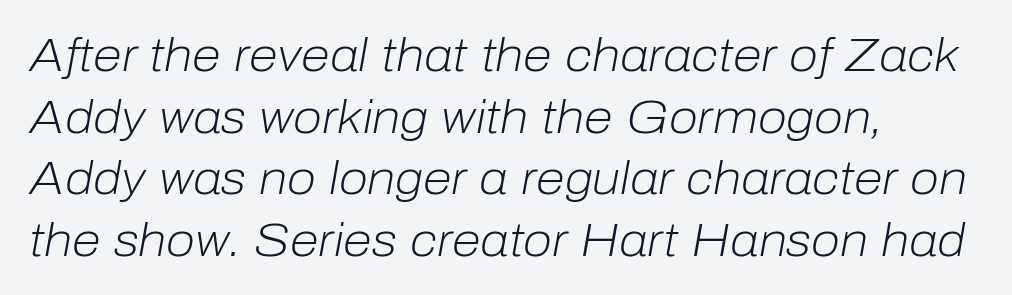
Q: Is the text bold? A: No.
Q: Is the text italic (slanted)? A: Yes, it leans right by about 10 degrees.
Q: Is the text underlined? A: No.
Q: How is the paragraph aligned? A: Left-aligned.
Q: Is the spacing between letters normal or unusually wide? A: Normal.
Q: Is the spacing between lines tight, normal or loose? A: Normal.
Q: Width (condensed, normal, or wide)? A: Normal.
Q: Stroke contrast? A: Low.
Q: x-height? A: Medium.
Q: Monospaced? A: No.
